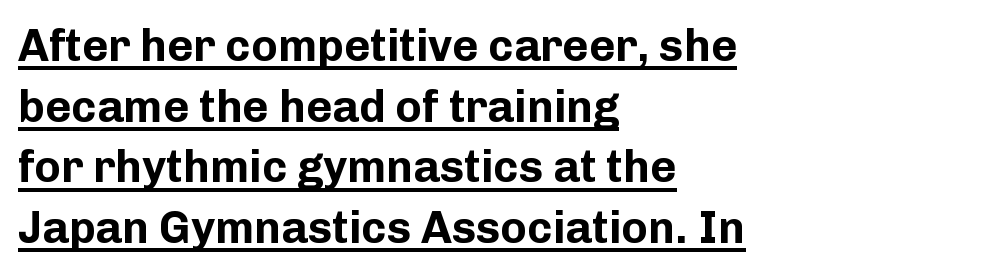
Look at the bottom of the vertical strokes: they stop flat, with no serifs. Every letter is thick-stroked: bold, no question. The type is set solid horizontally, with unmodified tracking. These lines stack with their left ends in a neat column.
